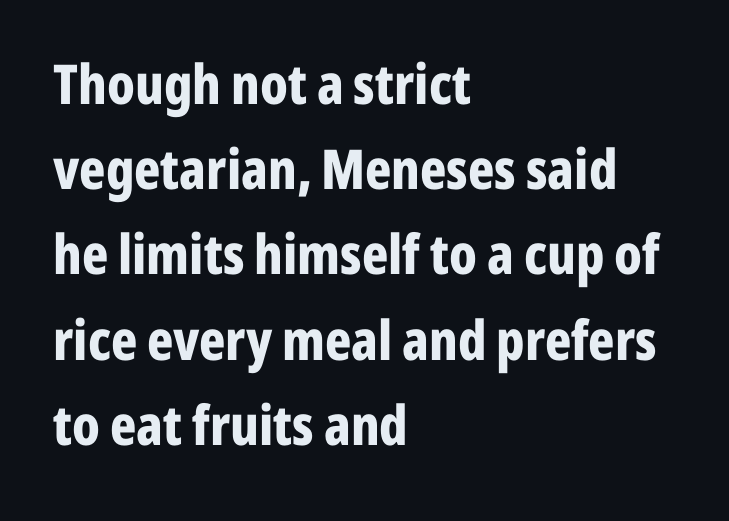
The image shows 55 px bold, condensed sans-serif type, upright; set left-aligned, normal line spacing (1.55x), normal letter spacing, not underlined; low stroke contrast and a medium x-height.
